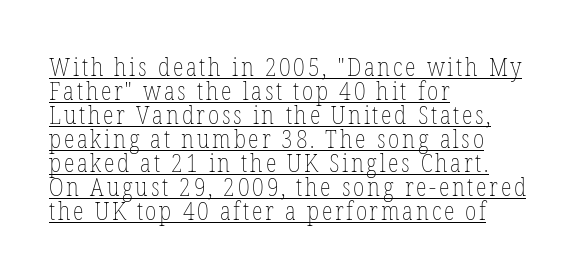
The image shows 25 px text type, upright; set left-aligned, tight line spacing (0.96x), underlined.
